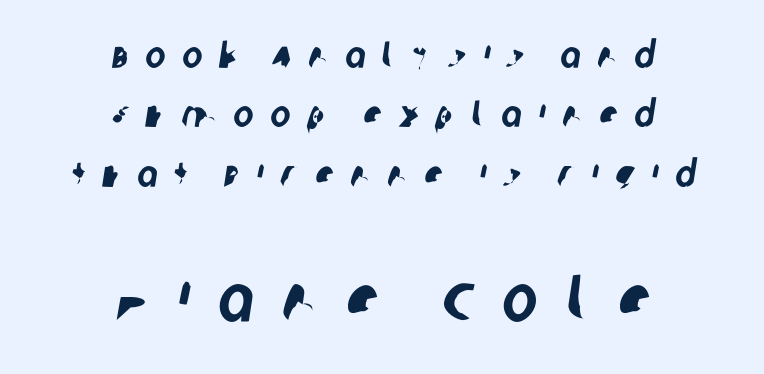
Is this a sans? Yes — the strokes have no serifs. You could not count columns in this text — the font is proportionally spaced. These lines are centered, leaving both edges ragged. Underline: absent. Display-style spreading of the glyphs; the letterfit is very open.
